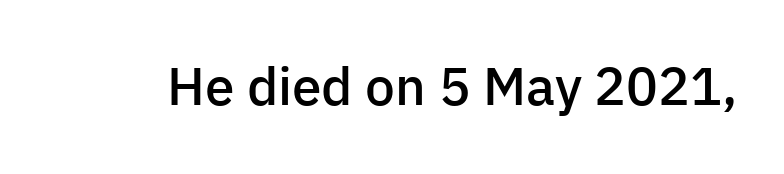
{"serif": "no", "italic": "no", "bold": "semi", "weight": "semibold", "width": "normal", "stroke_contrast": "low", "x_height": "medium", "monospaced": "no", "underline": "no", "letter_spacing": "normal", "letter_spacing_em": 0.0, "glyph_px": 53}
